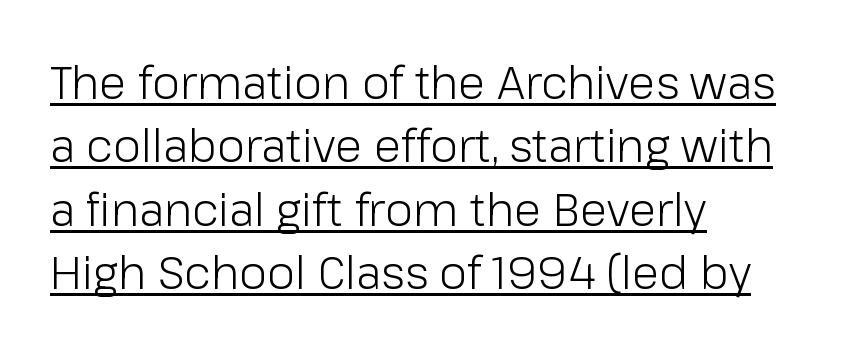
No chunkiness to these letters — they're not bold. Notice how descenders clear the ascenders below comfortably — that's standard leading. These lines keep a tight, regular rhythm from letter to letter. Left-aligned paragraph, ragged on the right.
